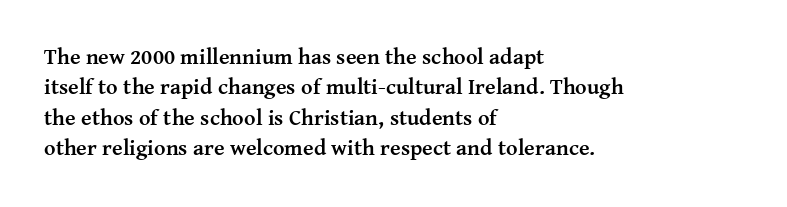
The paragraph shown leans on its left margin. The glyphs have the mass of a bold cut. How are the letters spaced? Ordinarily, with no added tracking. This sample uses an upright cut, with every glyph sitting square on the baseline.
